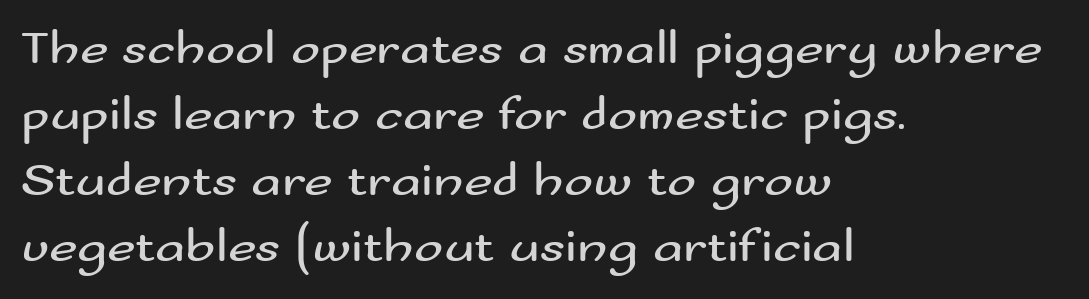
The image shows 49 px regular-weight, wide sans-serif type, upright; set left-aligned, normal line spacing (1.35x), normal letter spacing, not underlined; medium stroke contrast and a small x-height.
